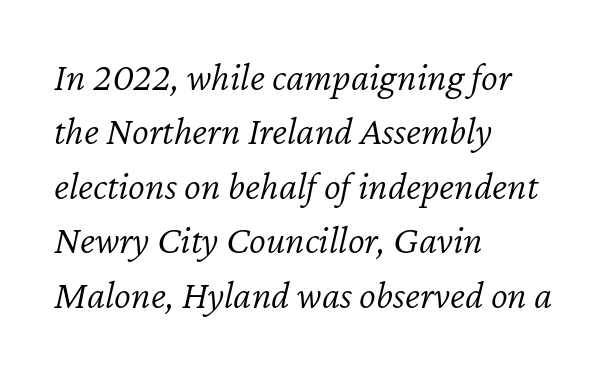
{"italic": "yes", "lean": "right", "slant_degrees": 12, "bold": "no", "weight": "light", "width": "normal", "stroke_contrast": "low", "x_height": "medium", "monospaced": "no", "underline": "no", "align": "left", "line_spacing": "normal", "line_spacing_ratio": 1.36, "letter_spacing": "normal", "letter_spacing_em": 0.0, "glyph_px": 40}
